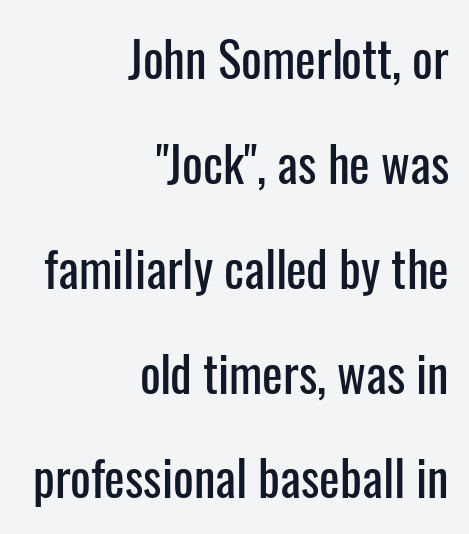
Q: Is the text italic (slanted)? A: No, it is upright.
Q: Is the typeface a serif or a sans-serif typeface? A: Sans-serif.
Q: Is the text underlined? A: No.
Q: How is the paragraph aligned? A: Right-aligned.
Q: Is the spacing between letters normal or unusually wide? A: Normal.
Q: Is the spacing between lines tight, normal or loose? A: Loose.
Q: Width (condensed, normal, or wide)? A: Condensed.
Q: Stroke contrast? A: Low.
Q: x-height? A: Medium.
Q: Monospaced? A: No.
